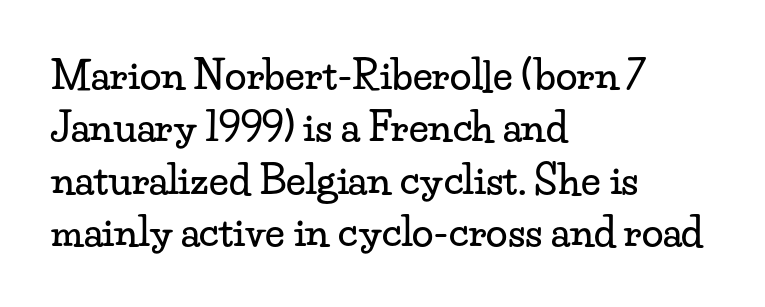
Q: Is the text italic (slanted)? A: No, it is upright.
Q: Is the typeface a serif or a sans-serif typeface? A: Serif.
Q: Is the text underlined? A: No.
Q: How is the paragraph aligned? A: Left-aligned.
Q: Is the spacing between letters normal or unusually wide? A: Normal.
Q: Is the spacing between lines tight, normal or loose? A: Normal.
Q: Width (condensed, normal, or wide)? A: Wide.
Q: Stroke contrast? A: Low.
Q: x-height? A: Small.
Q: Monospaced? A: No.
